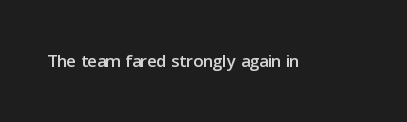
{"italic": "no", "underline": "no", "letter_spacing": "normal", "letter_spacing_em": 0.0, "glyph_px": 25}
